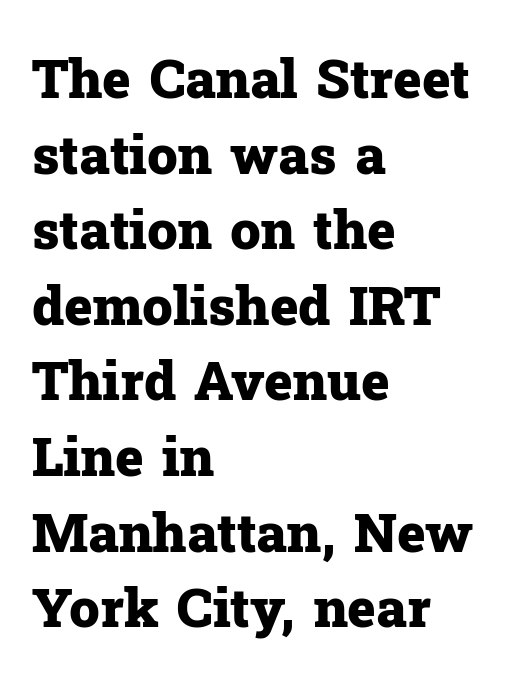
The image shows 54 px heavy serif type, upright; set left-aligned, normal line spacing (1.4x), normal letter spacing, not underlined; low stroke contrast and a medium x-height.
